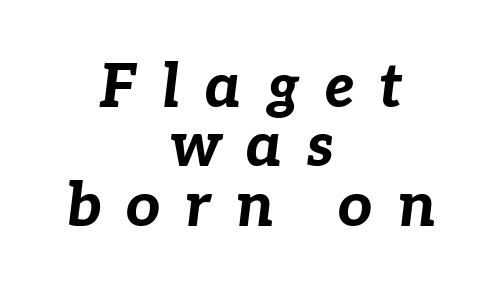
A full-strength bold gives these letters their thick strokes. This sample has the flowing, uneven cadence of proportional lettering. Is the type slanted? Yes — the strokes lean at a clear angle. Typeset on center — no edge is straight. The block of text is dense from top to bottom, with scant space between rows. The string is rendered with underlining switched off.
